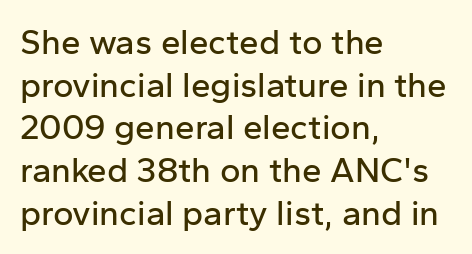
Each letter keeps its own natural width here, so spacing adapts to shape. Notice how the stems are strictly vertical — no italics here. Compared with a centered layout, this one pins lines to the left instead. The string is rendered with underlining switched off.
